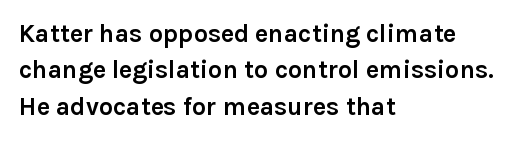
{"italic": "no", "bold": "yes", "underline": "no", "align": "left", "line_spacing": "normal", "line_spacing_ratio": 1.46, "letter_spacing": "normal", "letter_spacing_em": 0.0, "glyph_px": 25}
